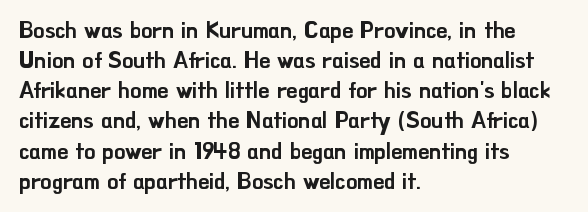
The lettering stays uniformly vertical, giving the passage a roman look. The text block is weighted toward the left margin, trailing off unevenly rightward. A typesetter would call this zero additional tracking. Evenly set lines give the paragraph a standard silhouette.
